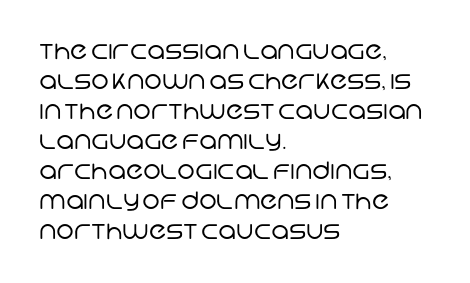
{"bold": "no", "underline": "no", "align": "left", "line_spacing": "normal", "line_spacing_ratio": 1.25, "letter_spacing": "normal", "letter_spacing_em": 0.0, "glyph_px": 24}
